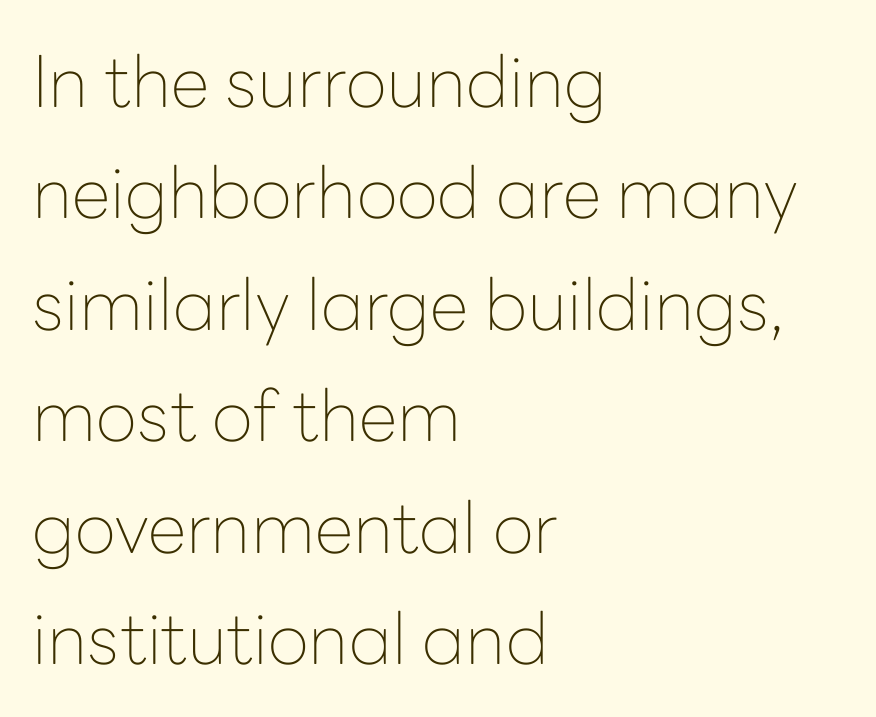
When letters stand straight like this, we call the style roman or upright. Think of a printed novel: that variable character pitch is what you see here. Just letters on the line, the space beneath them empty. The tracking reads as untouched default to a designer's eye.
